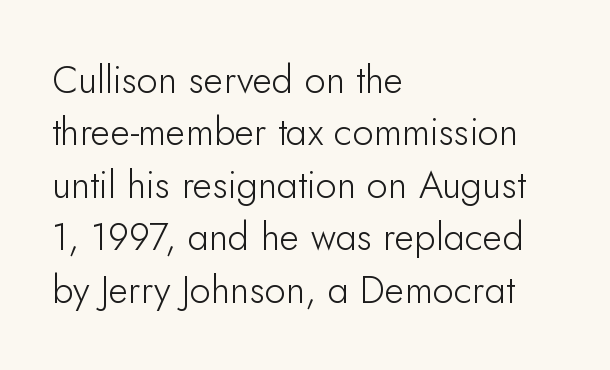
This sample uses plain, unmodified letter spacing. Look at the bottom of the vertical strokes: they stop flat, with no serifs. Regarding leading, the lines here are spaced in the standard way. In CSS terms this would be text-align: left. Posture: vertical.
